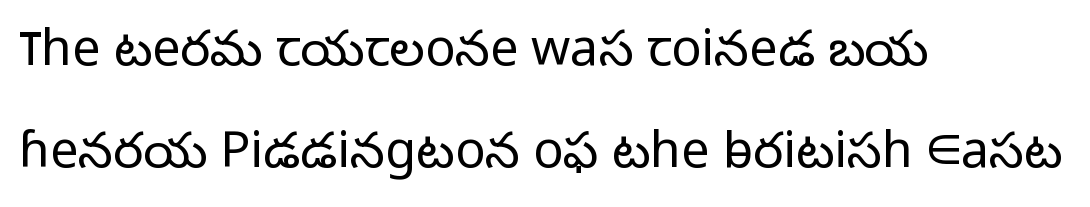
{"serif": "no", "italic": "no", "bold": "no", "weight": "light", "width": "normal", "stroke_contrast": "low", "x_height": "medium", "monospaced": "no", "underline": "no", "align": "left", "line_spacing": "loose", "line_spacing_ratio": 2.04, "letter_spacing": "normal", "letter_spacing_em": 0.0, "glyph_px": 50}
